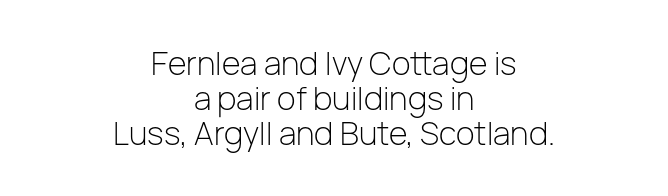
The image shows 32 px light sans-serif type, upright; set centered, tight line spacing (1.1x), normal letter spacing, not underlined; low stroke contrast and a medium x-height.
